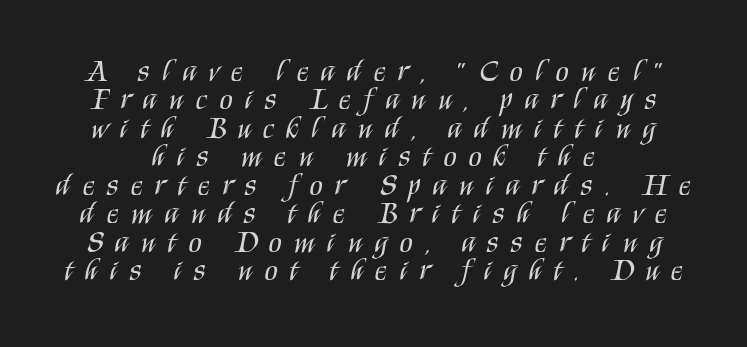
{"serif": "no", "bold": "no", "weight": "regular", "width": "condensed", "stroke_contrast": "medium", "x_height": "large", "monospaced": "no", "underline": "no", "align": "center", "line_spacing": "tight", "line_spacing_ratio": 0.95, "letter_spacing": "wide", "letter_spacing_em": 0.42, "glyph_px": 30}
